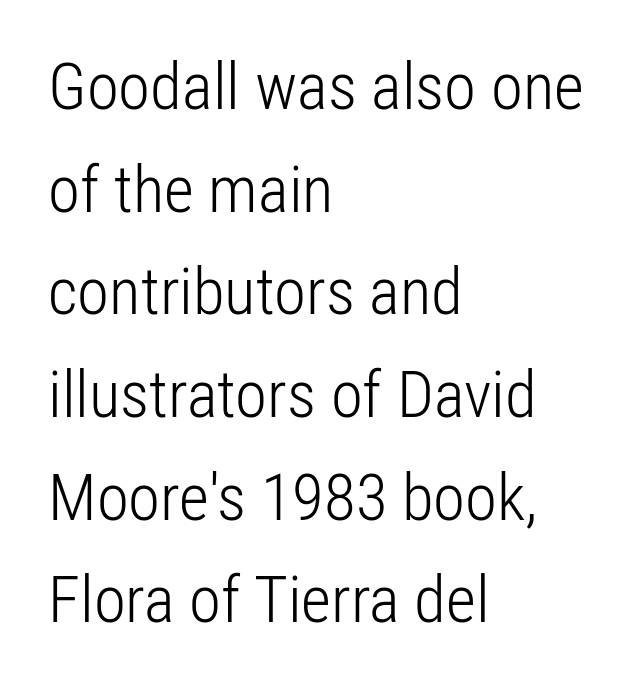
Q: Is the text bold? A: No.
Q: Is the text italic (slanted)? A: No, it is upright.
Q: Is the typeface a serif or a sans-serif typeface? A: Sans-serif.
Q: Is the text underlined? A: No.
Q: How is the paragraph aligned? A: Left-aligned.
Q: Is the spacing between letters normal or unusually wide? A: Normal.
Q: Is the spacing between lines tight, normal or loose? A: Normal.
Q: Width (condensed, normal, or wide)? A: Condensed.
Q: Stroke contrast? A: Low.
Q: x-height? A: Medium.
Q: Monospaced? A: No.
